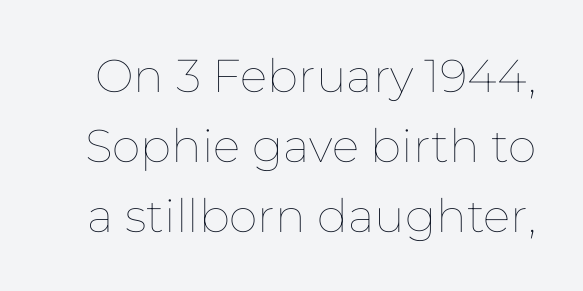
Notice how the stems are strictly vertical — no italics here. The specimen omits any rule beneath the text block's lines. The letters look calm and open, with moderate or lighter stems. A typesetter would call this zero additional tracking. Note the varied advance widths — an 'i' is clearly narrower than an 'm'.
